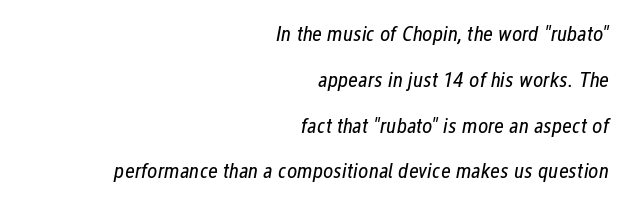
The image shows 22 px text type, italic (leaning right); set right-aligned, loose line spacing (2.08x), normal letter spacing, not underlined.
